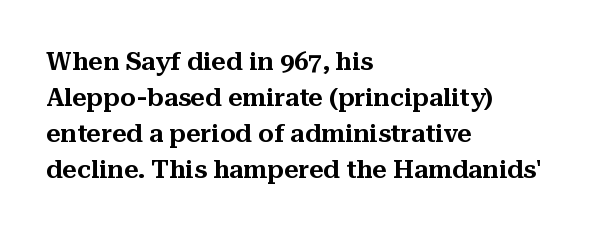
{"italic": "no", "underline": "no", "align": "left", "line_spacing": "normal", "line_spacing_ratio": 1.44, "letter_spacing": "normal", "letter_spacing_em": 0.0, "glyph_px": 25}
